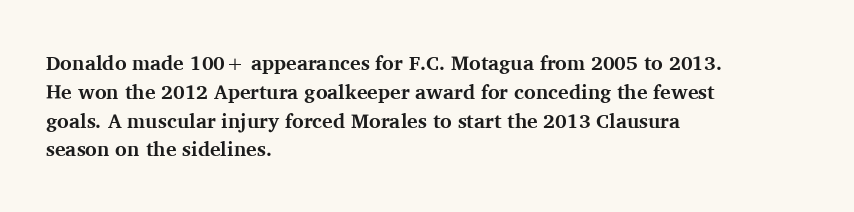
Line starts are locked; line ends wander. Bold? Absolutely — the strokes are thick and heavy. Nobody touched the tracking dial on this one. Bare-footed words on every line. These lines sit exactly where default settings would place them.
